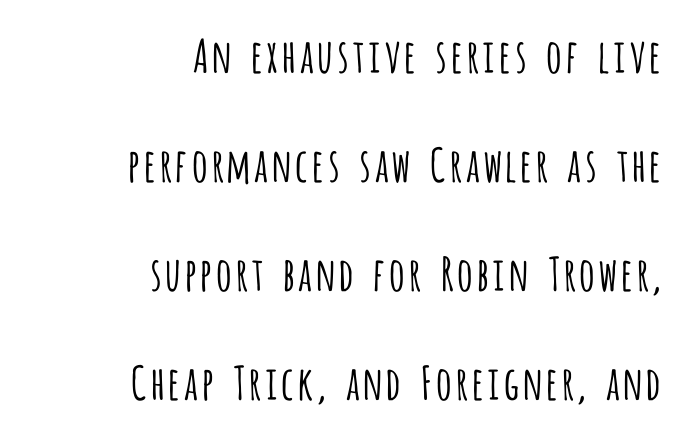
Upright lettering throughout. Horizontally, the lines are justified to the trailing edge only. Interline gaps are noticeably wide in this sample. Letter spacing: default.
